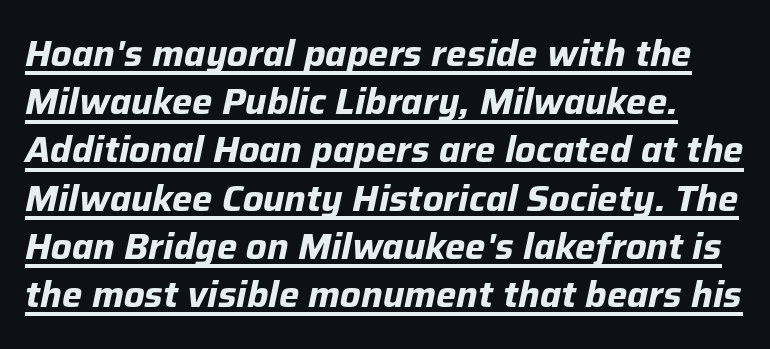
The image shows 36 px bold type, italic (leaning right); set normal line spacing (1.34x), normal letter spacing, underlined; low stroke contrast and a medium x-height.
